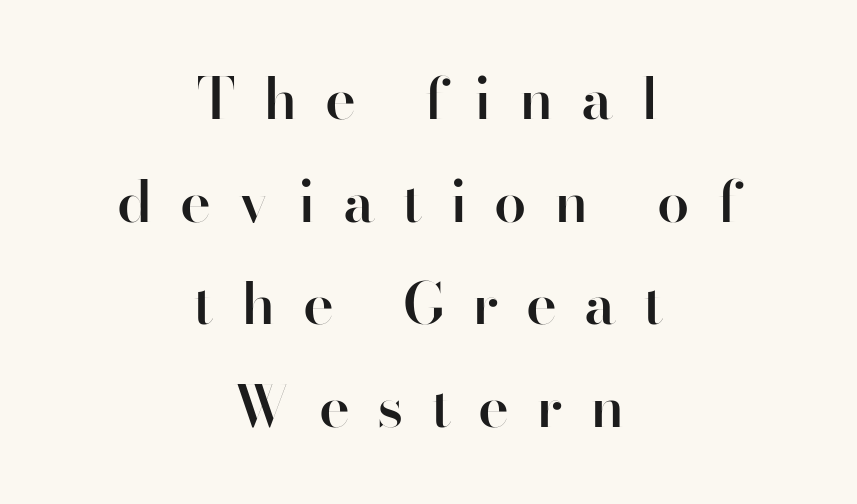
Proportional: the letters do not fall into vertical columns. Look at the tracking — it's clearly loosened, letters drifting apart. Unlike a traditional serif, this face leaves its strokes unadorned. Has an underline been added? It has not. Is the type bold? Partly — it's a semibold, heavier than regular but not fully bold.
